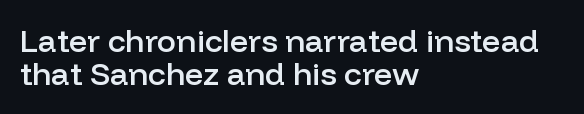
Left-aligned paragraph, ragged on the right. The face used here is proportionally spaced, like ordinary book or web type. The text was rendered using a sans face with plain stroke endings. Do the letters lean? They stand straight. Default kerning and tracking; the words read as compact shapes.
